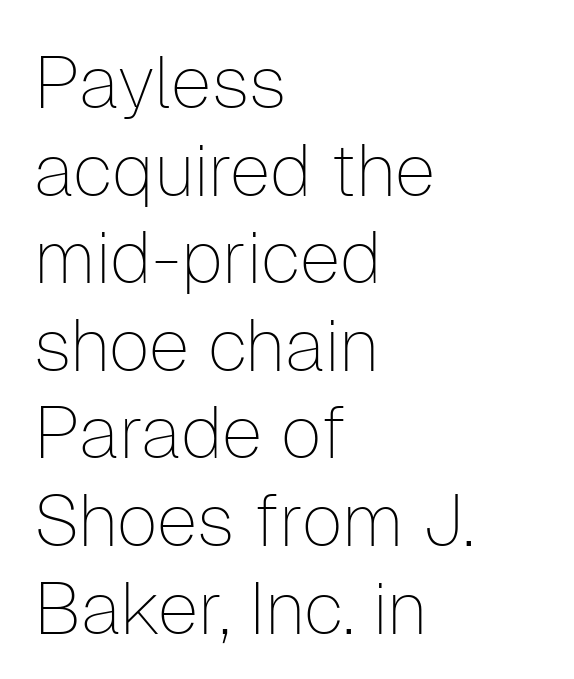
{"serif": "no", "italic": "no", "bold": "no", "weight": "thin", "width": "normal", "stroke_contrast": "low", "x_height": "medium", "monospaced": "no", "underline": "no", "align": "left", "line_spacing_ratio": 1.2, "letter_spacing": "normal", "letter_spacing_em": 0.0, "glyph_px": 73}
